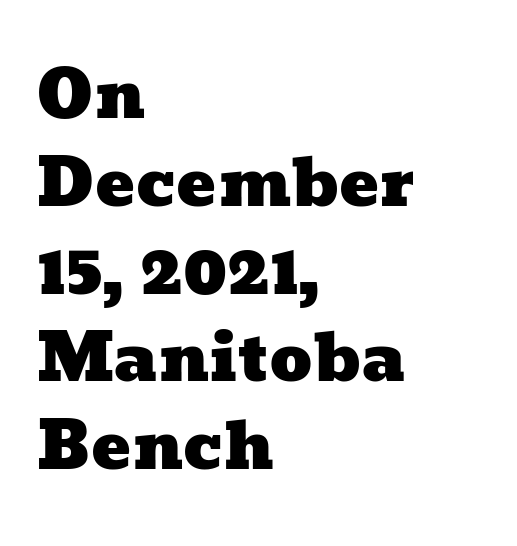
The words here are not underlined. The type is set solid horizontally, with unmodified tracking. The rendering anchors every line to the left-hand side. These lines are rendered in a variable-pitch font. This sample keeps an unexceptional amount of space between lines.
